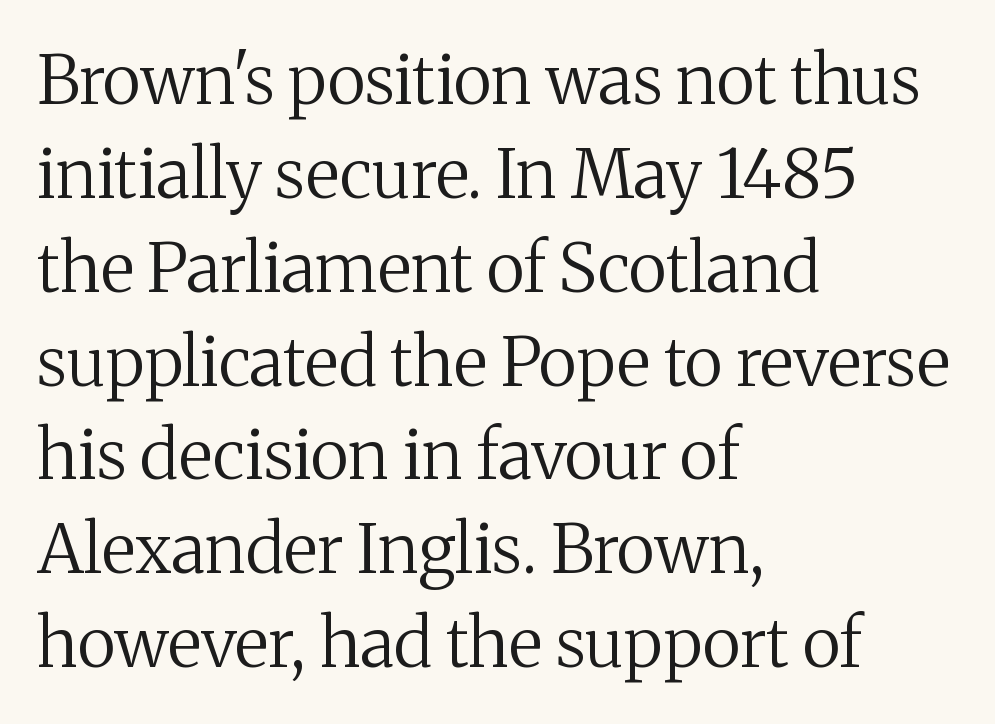
Q: Is the text bold? A: No.
Q: Is the text italic (slanted)? A: No, it is upright.
Q: Is the typeface a serif or a sans-serif typeface? A: Serif.
Q: Is the text underlined? A: No.
Q: How is the paragraph aligned? A: Left-aligned.
Q: Is the spacing between letters normal or unusually wide? A: Normal.
Q: Is the spacing between lines tight, normal or loose? A: Normal.
Q: Width (condensed, normal, or wide)? A: Normal.
Q: Stroke contrast? A: Medium.
Q: x-height? A: Medium.
Q: Monospaced? A: No.
